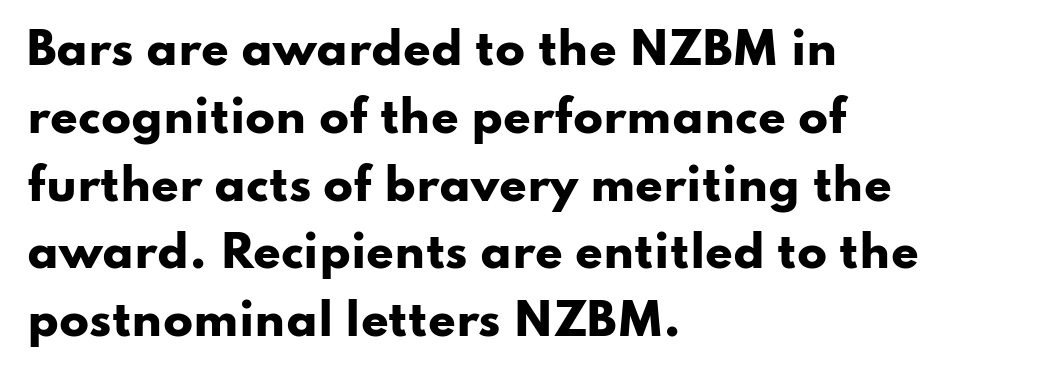
The image shows 44 px heavy, wide sans-serif type, upright; set left-aligned, normal line spacing (1.54x), normal letter spacing, not underlined; low stroke contrast and a small x-height.
